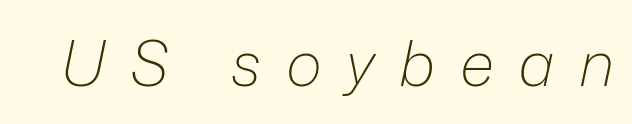
The weight would be labelled regular, book, light, or lighter still. The axis of the letterforms is tilted away from vertical. Character widths vary here, with narrow letters taking less room than wide ones. Here the glyphs are tracked loosely, breaking word shapes into spaced letters. No word sits above an underline.
